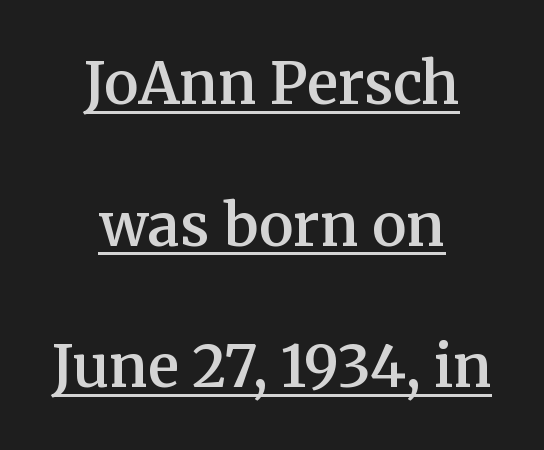
The image shows 58 px semibold serif type, upright; set centered, loose line spacing (2.44x), normal letter spacing, underlined; medium stroke contrast and a medium x-height.
